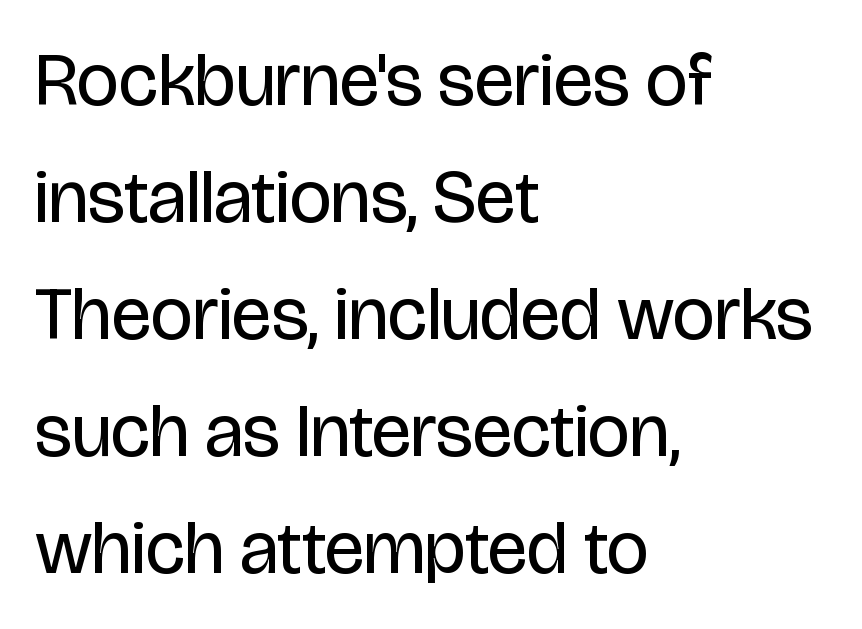
Q: Is the text bold? A: No.
Q: Is the text italic (slanted)? A: No, it is upright.
Q: Is the typeface a serif or a sans-serif typeface? A: Sans-serif.
Q: Is the text underlined? A: No.
Q: How is the paragraph aligned? A: Left-aligned.
Q: Is the spacing between letters normal or unusually wide? A: Normal.
Q: Is the spacing between lines tight, normal or loose? A: Normal.
Q: Width (condensed, normal, or wide)? A: Condensed.
Q: Stroke contrast? A: Low.
Q: x-height? A: Large.
Q: Monospaced? A: No.
